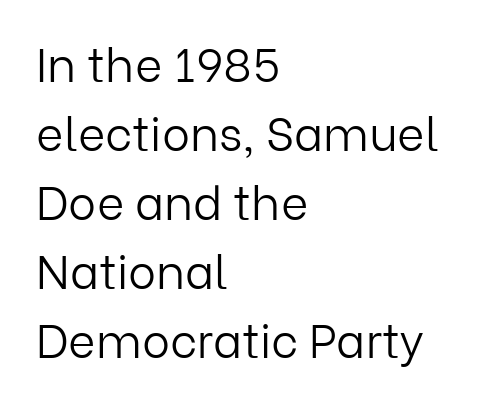
Weight: regular or lighter. Is this a fixed-width face? No — the glyphs have proportional, varying widths. A student would call this left alignment; a typographer would say flush left, rag right. The type sits square on the baseline with zero lean.
